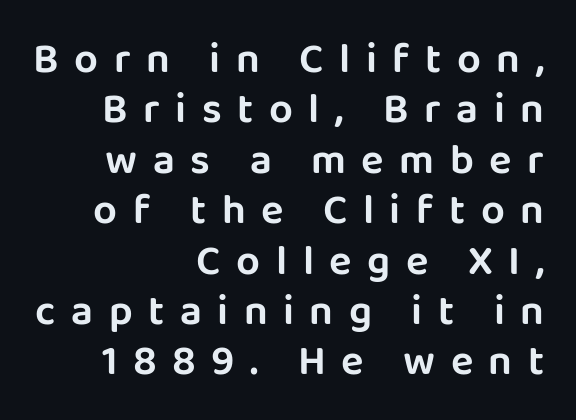
The image shows 42 px sans-serif type, upright; set right-aligned, line spacing 1.2x, unusually wide letter spacing (+0.37 em), not underlined; low stroke contrast and a large x-height.
